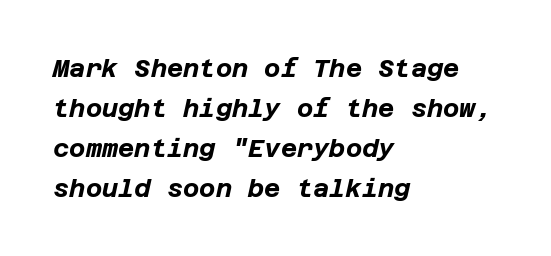
Q: Is the text bold? A: Yes.
Q: Is the text italic (slanted)? A: Yes, it leans right by about 12 degrees.
Q: Is the text underlined? A: No.
Q: How is the paragraph aligned? A: Left-aligned.
Q: Is the spacing between letters normal or unusually wide? A: Normal.
Q: Is the spacing between lines tight, normal or loose? A: Normal.
